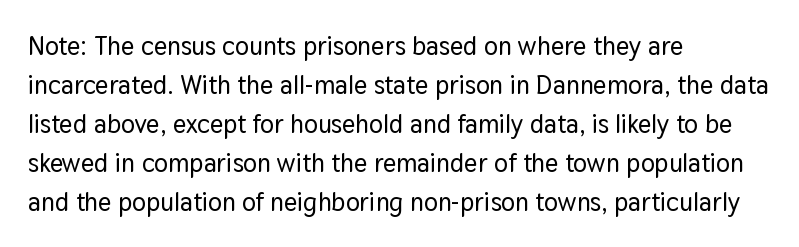
The compositor pushed each line to the left boundary. Every stem runs plumb, perpendicular to the baseline. This sample keeps an unexceptional amount of space between lines. Here the glyphs are tracked normally, forming tight word shapes. Descender tails drop into unmarked territory.
